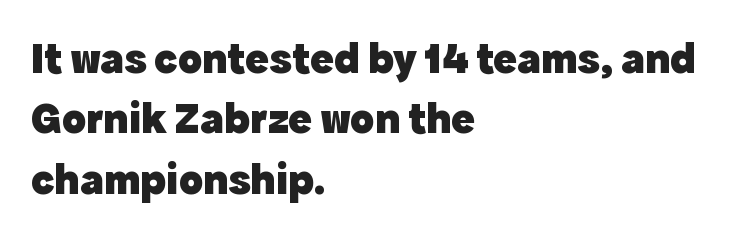
Q: Is the text bold? A: Yes.
Q: Is the text italic (slanted)? A: No, it is upright.
Q: Is the typeface a serif or a sans-serif typeface? A: Sans-serif.
Q: Is the text underlined? A: No.
Q: How is the paragraph aligned? A: Left-aligned.
Q: Is the spacing between letters normal or unusually wide? A: Normal.
Q: Is the spacing between lines tight, normal or loose? A: Normal.
Q: Width (condensed, normal, or wide)? A: Normal.
Q: x-height? A: Medium.
Q: Monospaced? A: No.
